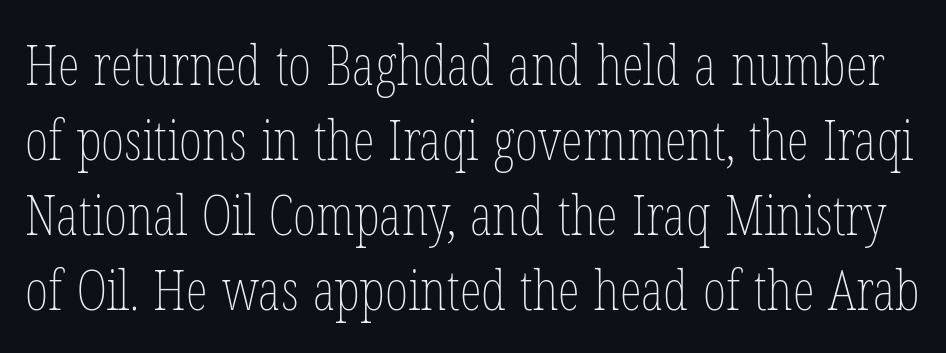
Q: Is the text bold? A: No.
Q: Is the text italic (slanted)? A: No, it is upright.
Q: Is the text underlined? A: No.
Q: Is the spacing between letters normal or unusually wide? A: Normal.
Q: Is the spacing between lines tight, normal or loose? A: Normal.
Q: Width (condensed, normal, or wide)? A: Condensed.
Q: Stroke contrast? A: Low.
Q: x-height? A: Medium.
Q: Monospaced? A: No.
